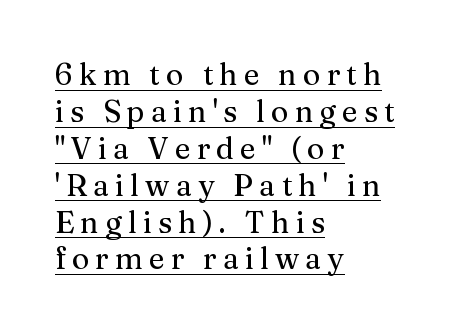
The image shows 30 px serif type, upright; set left-aligned, line spacing 1.23x, unusually wide letter spacing (+0.2 em), underlined; medium stroke contrast and a medium x-height.
